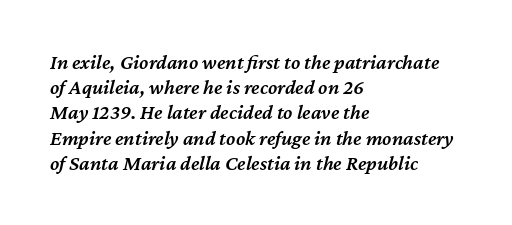
Q: Is the text bold? A: Semi-bold.
Q: Is the text italic (slanted)? A: Yes, it leans right by about 12 degrees.
Q: Is the text underlined? A: No.
Q: How is the paragraph aligned? A: Left-aligned.
Q: Is the spacing between letters normal or unusually wide? A: Normal.
